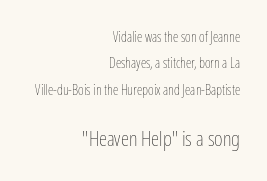
{"italic": "no", "bold": "no", "underline": "no", "align": "right", "line_spacing_ratio": 1.89, "letter_spacing": "normal", "letter_spacing_em": 0.0, "larger_block": "second", "size_ratio": 1.5, "glyph_px": 21}
